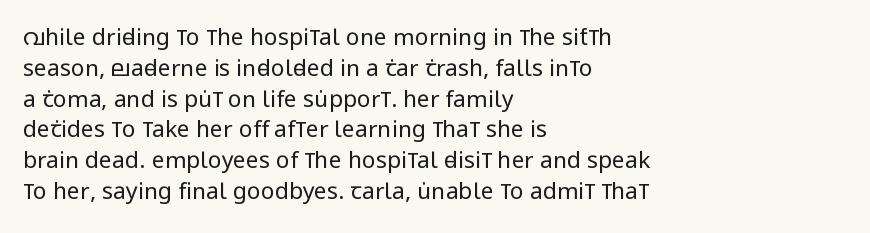
{"italic": "no", "bold": "no", "underline": "no", "align": "left", "line_spacing": "normal", "line_spacing_ratio": 1.34, "letter_spacing": "normal", "letter_spacing_em": 0.0, "glyph_px": 23}
